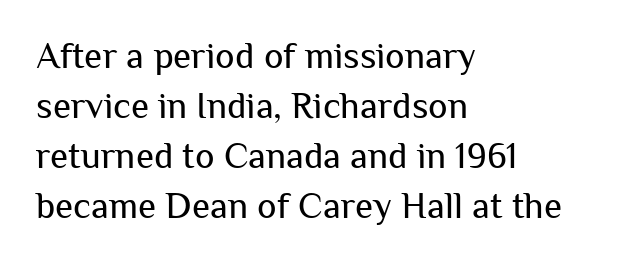
The image shows 37 px regular-weight sans-serif type, upright; set left-aligned, normal line spacing (1.35x), normal letter spacing, not underlined; medium stroke contrast and a medium x-height.
